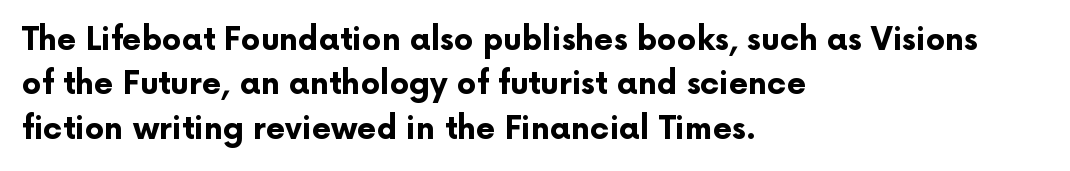
{"serif": "no", "italic": "no", "bold": "yes", "weight": "bold", "width": "normal", "stroke_contrast": "low", "x_height": "medium", "monospaced": "no", "underline": "no", "align": "left", "line_spacing": "normal", "line_spacing_ratio": 1.43, "letter_spacing": "normal", "letter_spacing_em": 0.0, "glyph_px": 31}
